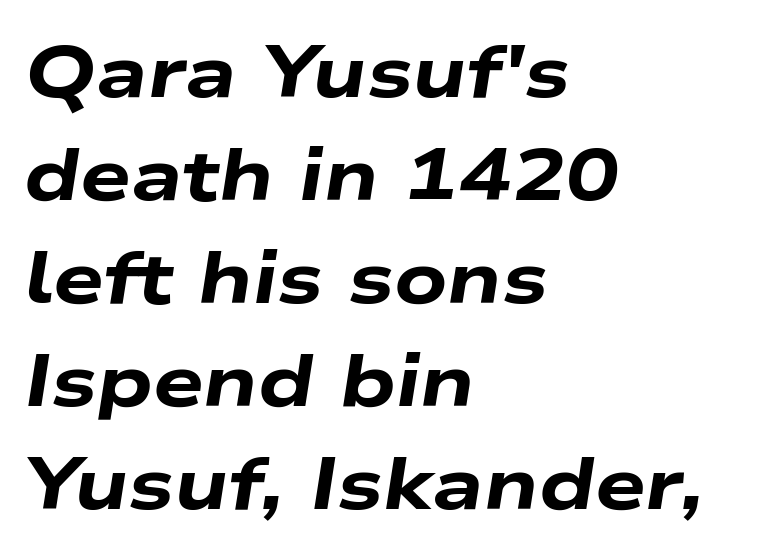
The image shows 72 px heavy, wide type, italic (leaning right); set left-aligned, normal line spacing (1.43x), normal letter spacing, not underlined; low stroke contrast and a medium x-height.
